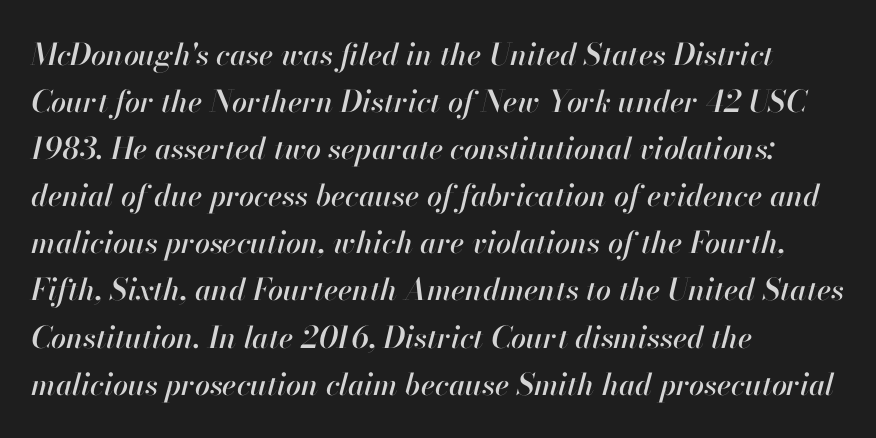
The image shows 30 px text type, italic (leaning right); set left-aligned, normal line spacing (1.57x), normal letter spacing, not underlined; high stroke contrast and a small x-height.
